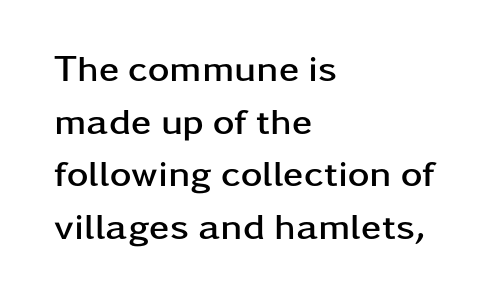
Q: Is the text bold? A: Yes.
Q: Is the text italic (slanted)? A: No, it is upright.
Q: Is the typeface a serif or a sans-serif typeface? A: Sans-serif.
Q: Is the text underlined? A: No.
Q: How is the paragraph aligned? A: Left-aligned.
Q: Is the spacing between letters normal or unusually wide? A: Normal.
Q: Is the spacing between lines tight, normal or loose? A: Normal.
Q: Width (condensed, normal, or wide)? A: Wide.
Q: Stroke contrast? A: Low.
Q: x-height? A: Medium.
Q: Monospaced? A: No.
